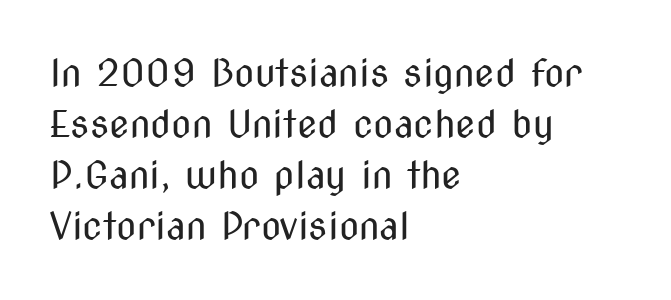
The image shows 37 px regular-weight, condensed sans-serif type, upright; set left-aligned, normal line spacing (1.38x), normal letter spacing, not underlined; medium stroke contrast and a medium x-height.
